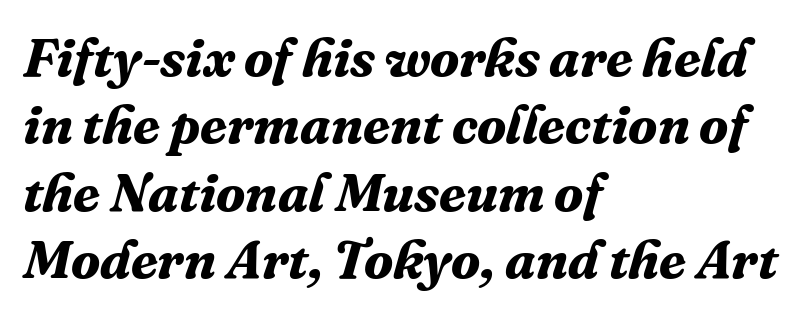
The image shows 54 px bold serif type, italic (leaning right); set left-aligned, normal line spacing (1.25x), normal letter spacing, not underlined; medium stroke contrast and a medium x-height.
